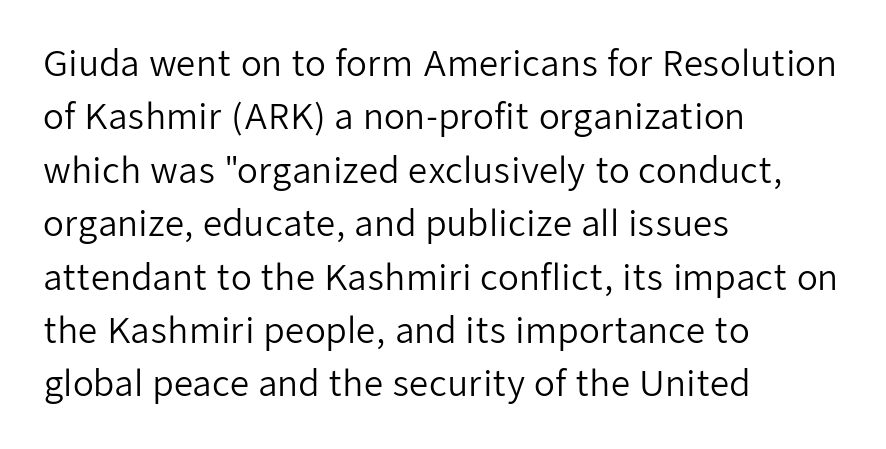
The font's upright variant was chosen for this text. Heft: none added — not bold. The characters display no serif detailing; their extremities are plain. Clear beneath every line of the passage. Here the designer chose a conventional face with non-uniform glyph widths.
